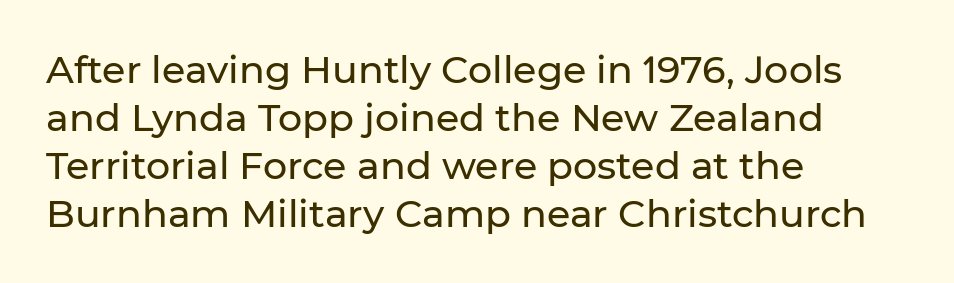
Q: Is the text italic (slanted)? A: No, it is upright.
Q: Is the typeface a serif or a sans-serif typeface? A: Sans-serif.
Q: Is the text underlined? A: No.
Q: How is the paragraph aligned? A: Left-aligned.
Q: Is the spacing between letters normal or unusually wide? A: Normal.
Q: Is the spacing between lines tight, normal or loose? A: Normal.
Q: Width (condensed, normal, or wide)? A: Normal.
Q: Stroke contrast? A: Low.
Q: x-height? A: Medium.
Q: Monospaced? A: No.
